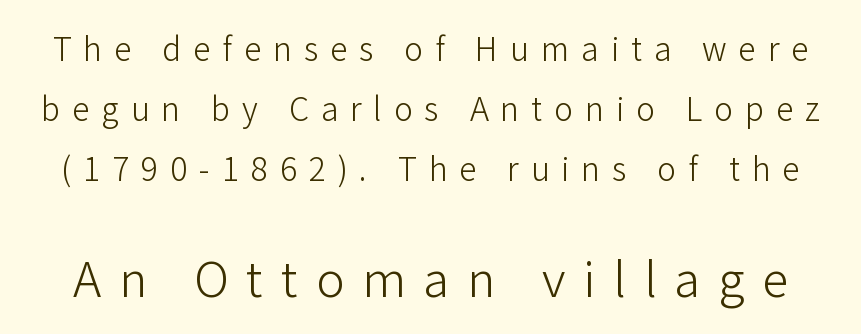
Q: Is the text bold? A: No.
Q: Is the text italic (slanted)? A: No, it is upright.
Q: Is the typeface a serif or a sans-serif typeface? A: Sans-serif.
Q: Is the text underlined? A: No.
Q: Is the spacing between letters normal or unusually wide? A: Unusually wide.
Q: Which block of text is set in a larger size, the first (top) or the second (bottom)? A: The second (bottom) one.
Q: Width (condensed, normal, or wide)? A: Normal.
Q: Stroke contrast? A: Low.
Q: x-height? A: Medium.
Q: Monospaced? A: No.
